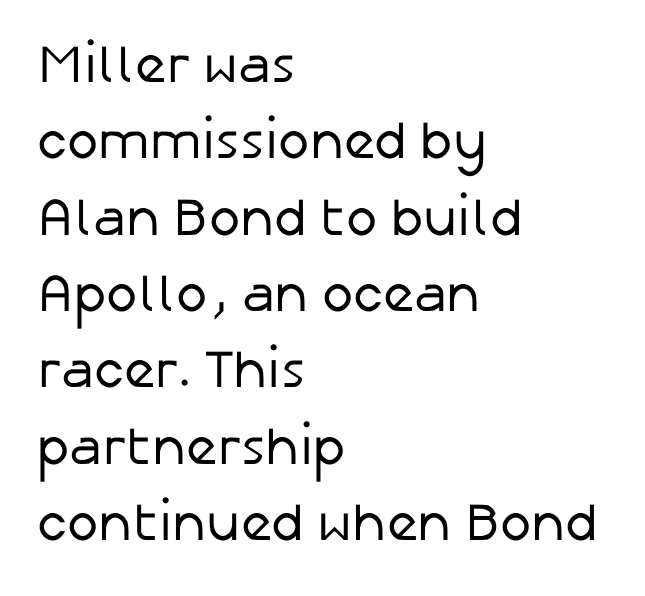
Whoever set this chose a conventional vertical rhythm. The space directly below the letters is spotless. What stands out about the letter spacing? Nothing — it is the standard amount. This sample has the flowing, uneven cadence of proportional lettering. These glyphs show unthickened strokes, regular width or finer.
